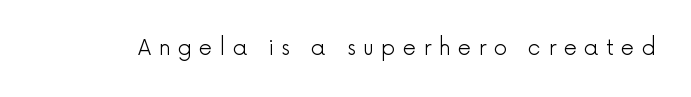
Q: Is the text bold? A: No.
Q: Is the text italic (slanted)? A: No, it is upright.
Q: Is the text underlined? A: No.
Q: Is the spacing between letters normal or unusually wide? A: Unusually wide.
